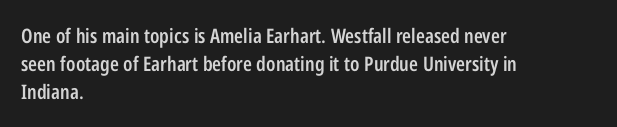
Q: Is the text bold? A: Semi-bold.
Q: Is the text italic (slanted)? A: No, it is upright.
Q: Is the text underlined? A: No.
Q: How is the paragraph aligned? A: Left-aligned.
Q: Is the spacing between letters normal or unusually wide? A: Normal.
Q: Is the spacing between lines tight, normal or loose? A: Normal.
